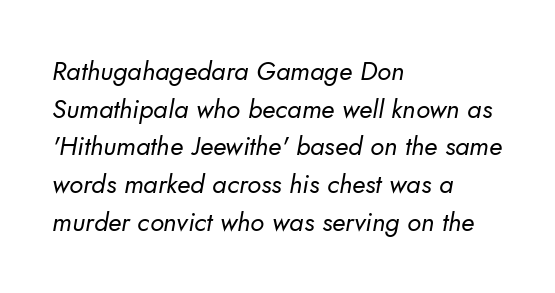
The zone under the glyphs is completely vacant. Short note: letters normally spaced. Vertically, the passage feels balanced, rows spaced as you'd expect. Think standard paragraph weight, or any step lighter than that.
